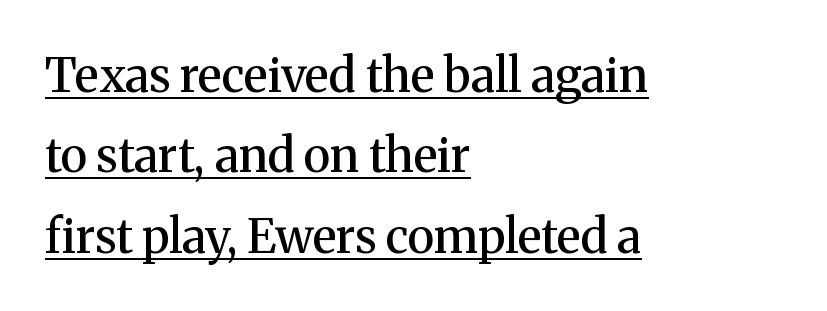
The image shows 47 px semibold serif type, upright; set left-aligned, line spacing 1.71x, normal letter spacing, underlined; medium stroke contrast and a medium x-height.
